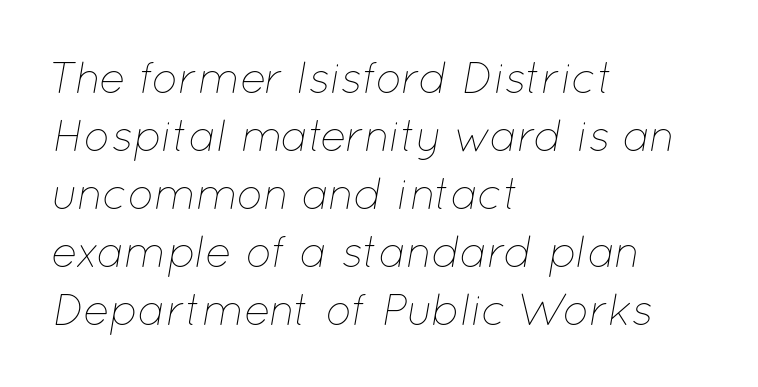
The image shows 44 px thin type, italic (leaning right); set left-aligned, normal line spacing (1.32x), normal letter spacing, not underlined; low stroke contrast and a medium x-height.
